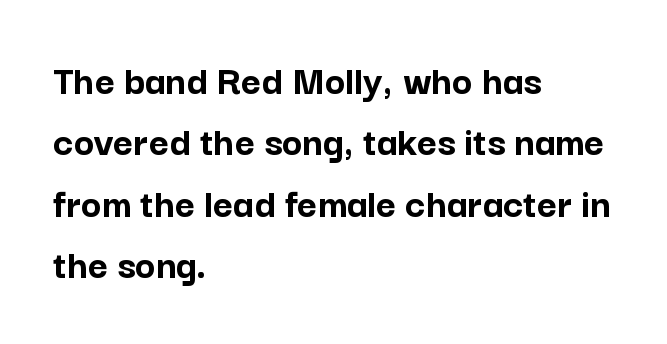
Q: Is the text bold? A: Yes.
Q: Is the text italic (slanted)? A: No, it is upright.
Q: Is the typeface a serif or a sans-serif typeface? A: Sans-serif.
Q: Is the text underlined? A: No.
Q: How is the paragraph aligned? A: Left-aligned.
Q: Is the spacing between letters normal or unusually wide? A: Normal.
Q: Is the spacing between lines tight, normal or loose? A: Normal.
Q: Width (condensed, normal, or wide)? A: Normal.
Q: Stroke contrast? A: Low.
Q: x-height? A: Medium.
Q: Monospaced? A: No.
